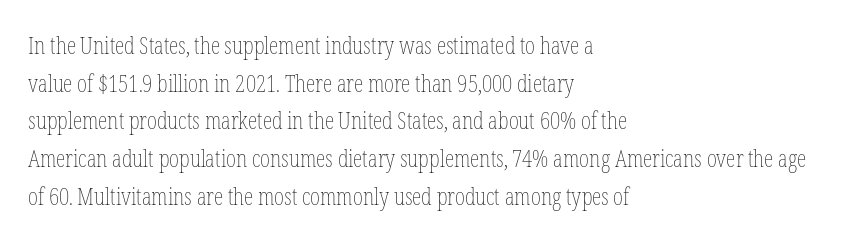
Q: Is the text bold? A: No.
Q: Is the text italic (slanted)? A: No, it is upright.
Q: Is the text underlined? A: No.
Q: How is the paragraph aligned? A: Left-aligned.
Q: Is the spacing between letters normal or unusually wide? A: Normal.
Q: Is the spacing between lines tight, normal or loose? A: Normal.
